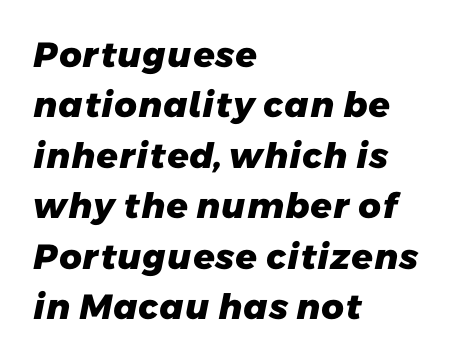
The image shows 35 px heavy sans-serif type; set left-aligned, normal line spacing (1.44x), normal letter spacing, not underlined; low stroke contrast and a medium x-height.
